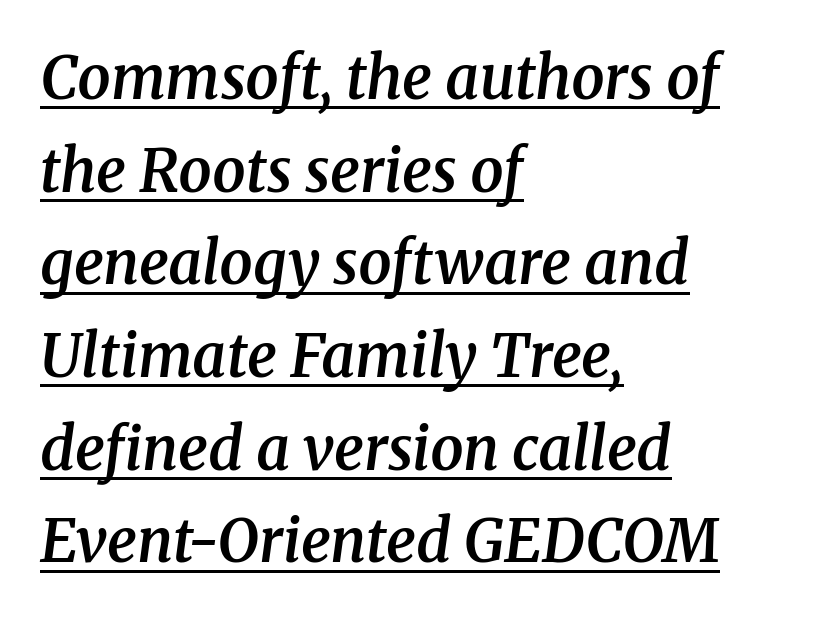
The image shows 59 px semibold serif type, italic (leaning right); set left-aligned, normal line spacing (1.57x), normal letter spacing, underlined; medium stroke contrast and a medium x-height.
